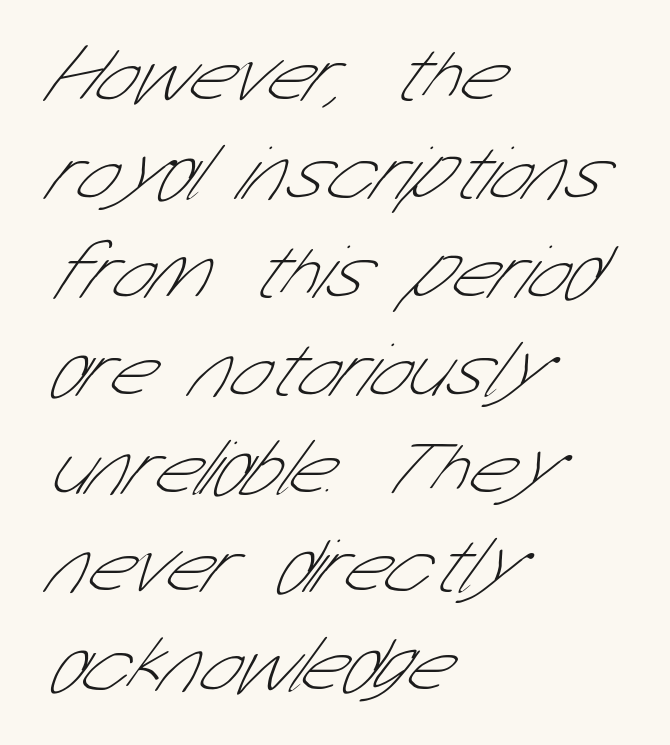
Plain, unruled lines of type. The lines in this sample share a left origin and differ only in where they stop. The weight tops out at a normal text grade. This is sans-serif lettering, the kind often seen on screens and signage. Is this a fixed-width face? No — the glyphs have proportional, varying widths.
